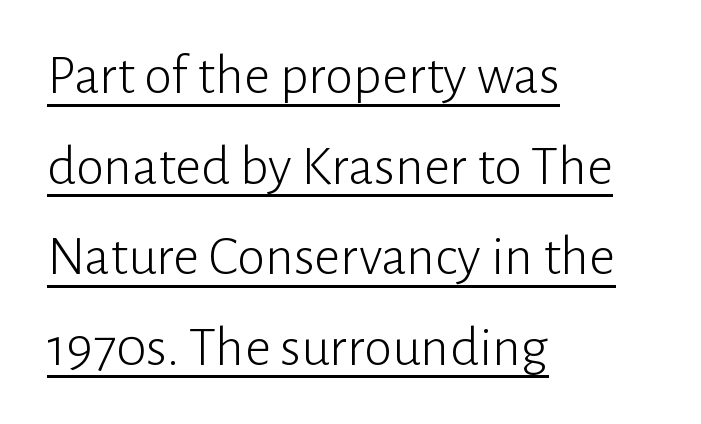
Q: Is the text bold? A: No.
Q: Is the text italic (slanted)? A: No, it is upright.
Q: Is the typeface a serif or a sans-serif typeface? A: Sans-serif.
Q: Is the text underlined? A: Yes.
Q: How is the paragraph aligned? A: Left-aligned.
Q: Is the spacing between letters normal or unusually wide? A: Normal.
Q: Is the spacing between lines tight, normal or loose? A: Normal.
Q: Width (condensed, normal, or wide)? A: Normal.
Q: Stroke contrast? A: Low.
Q: x-height? A: Medium.
Q: Monospaced? A: No.
